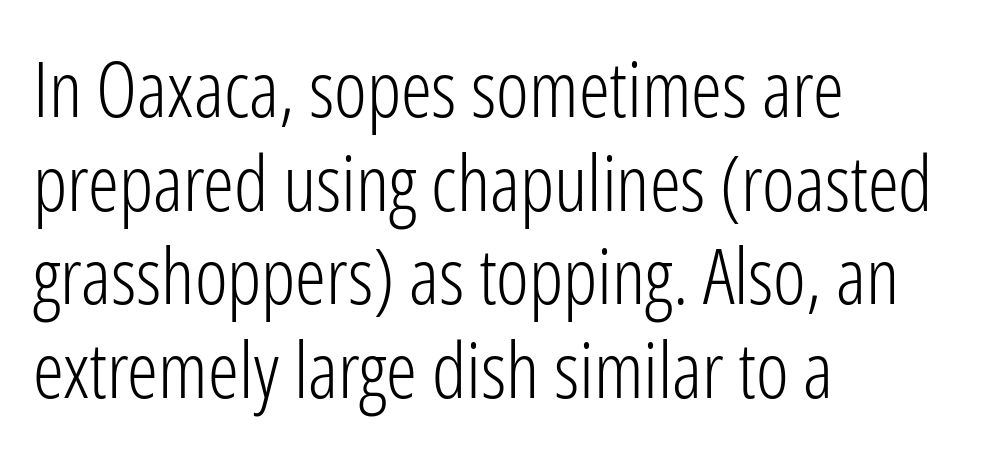
The rag falls on the right side of this text block. Proportional: the letters do not fall into vertical columns. Inter-character spacing is left at the font's built-in metrics. Grotesque or geometric, the face here clearly has no serifs. The area under the type is left untouched. The weight would be labelled regular, book, light, or lighter still.
